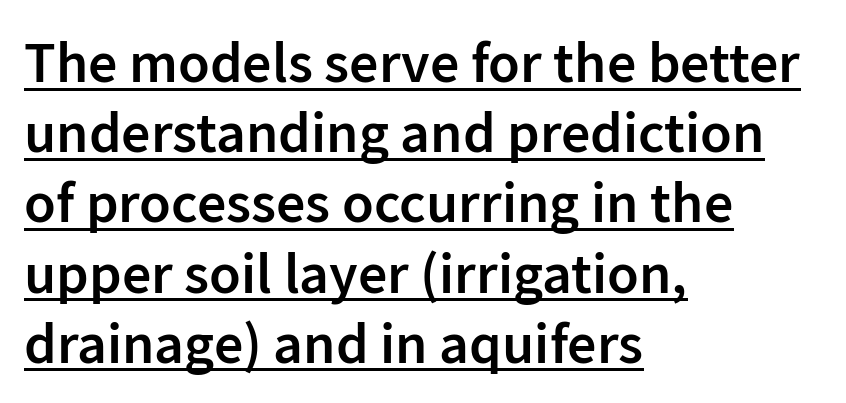
Q: Is the text bold? A: Semi-bold.
Q: Is the text italic (slanted)? A: No, it is upright.
Q: Is the typeface a serif or a sans-serif typeface? A: Sans-serif.
Q: Is the text underlined? A: Yes.
Q: How is the paragraph aligned? A: Left-aligned.
Q: Is the spacing between letters normal or unusually wide? A: Normal.
Q: Width (condensed, normal, or wide)? A: Normal.
Q: Stroke contrast? A: Low.
Q: x-height? A: Medium.
Q: Monospaced? A: No.
